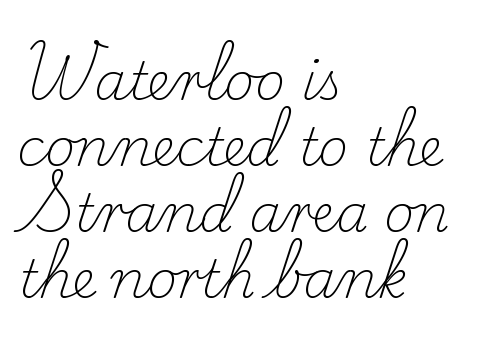
The image shows 52 px light serif type; set left-aligned, normal line spacing (1.27x), normal letter spacing, not underlined; low stroke contrast and a small x-height.
